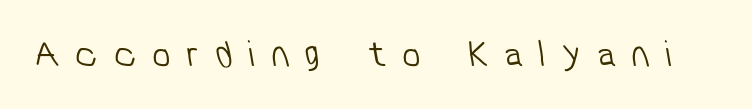
The image shows 38 px light sans-serif type; set unusually wide letter spacing (+0.41 em), not underlined; low stroke contrast and a medium x-height.
